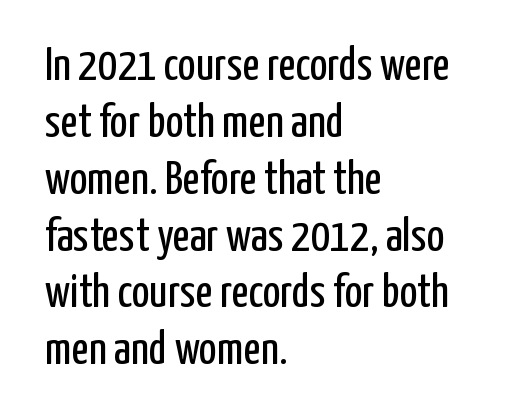
{"serif": "no", "italic": "no", "bold": "no", "weight": "regular", "width": "condensed", "stroke_contrast": "low", "x_height": "medium", "monospaced": "no", "underline": "no", "align": "left", "line_spacing_ratio": 1.21, "letter_spacing": "normal", "letter_spacing_em": 0.0, "glyph_px": 47}
